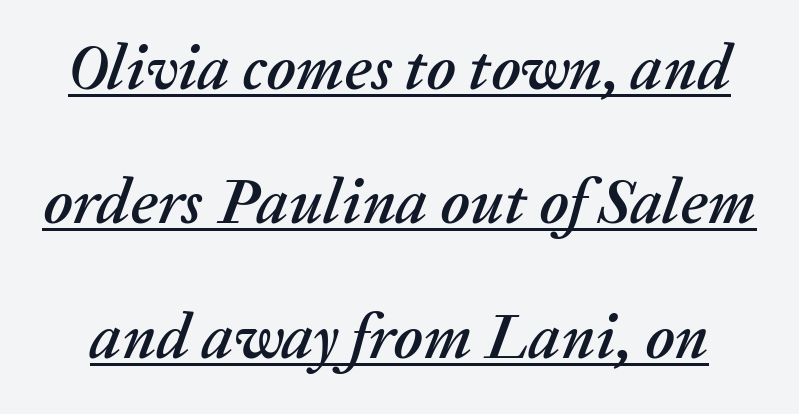
The image shows 64 px text type, italic (leaning right); set loose line spacing (2.1x), normal letter spacing, underlined; medium stroke contrast and a medium x-height.
